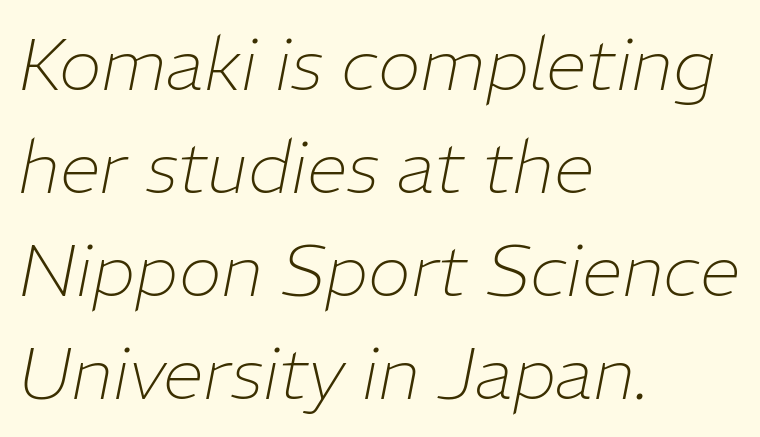
{"italic": "yes", "lean": "right", "slant_degrees": 11, "bold": "no", "weight": "thin", "width": "normal", "stroke_contrast": "low", "x_height": "medium", "monospaced": "no", "underline": "no", "align": "left", "line_spacing": "normal", "line_spacing_ratio": 1.41, "letter_spacing": "normal", "letter_spacing_em": 0.0, "glyph_px": 73}
